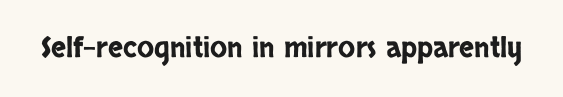
I'd call this a sans setting — the letters go barefoot. The space directly below the letters is spotless. Spacing verdict: proportional, widths tailored to each character. Do the letters lean? They stand straight.
